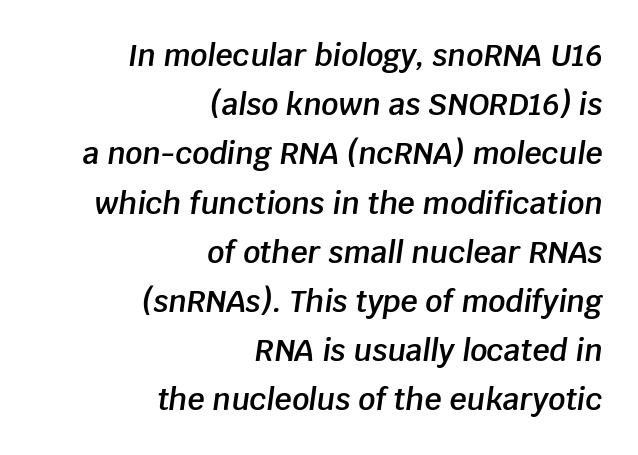
Q: Is the text bold? A: Semi-bold.
Q: Is the text italic (slanted)? A: Yes, it leans right by about 8 degrees.
Q: Is the text underlined? A: No.
Q: How is the paragraph aligned? A: Right-aligned.
Q: Is the spacing between letters normal or unusually wide? A: Normal.
Q: Is the spacing between lines tight, normal or loose? A: Normal.
Q: Width (condensed, normal, or wide)? A: Normal.
Q: Stroke contrast? A: Low.
Q: x-height? A: Large.
Q: Monospaced? A: No.
